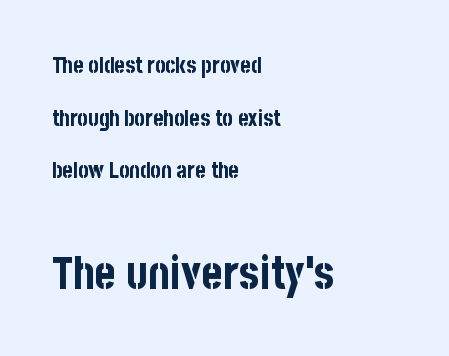
Tracking value appears to be zero — textbook default spacing. Strokes here are thick enough to call this a true bold. Check the space under the baseline: it is left empty. Reading down the block, your eye returns to a fixed left position each line.
